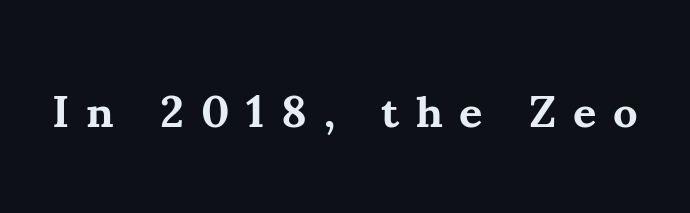
The image shows 45 px bold serif type, upright; set unusually wide letter spacing (+0.37 em), not underlined; medium stroke contrast and a small x-height.
